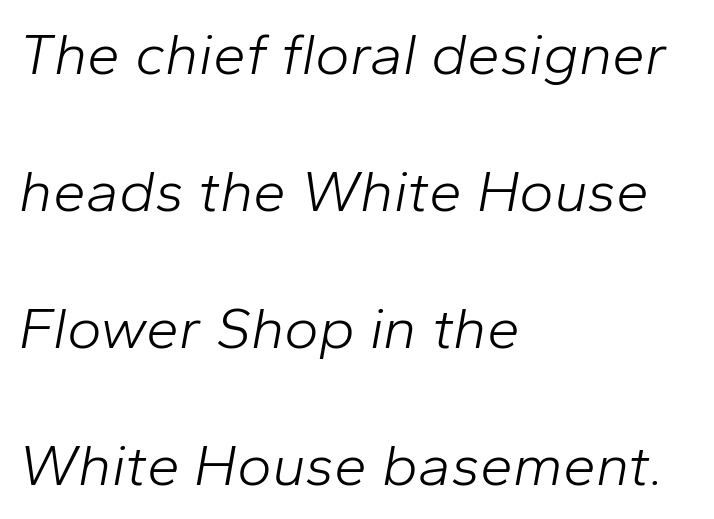
Q: Is the text bold? A: No.
Q: Is the text italic (slanted)? A: Yes, it leans right by about 10 degrees.
Q: Is the text underlined? A: No.
Q: How is the paragraph aligned? A: Left-aligned.
Q: Is the spacing between letters normal or unusually wide? A: Normal.
Q: Is the spacing between lines tight, normal or loose? A: Loose.
Q: Width (condensed, normal, or wide)? A: Normal.
Q: Stroke contrast? A: Low.
Q: x-height? A: Medium.
Q: Monospaced? A: No.
